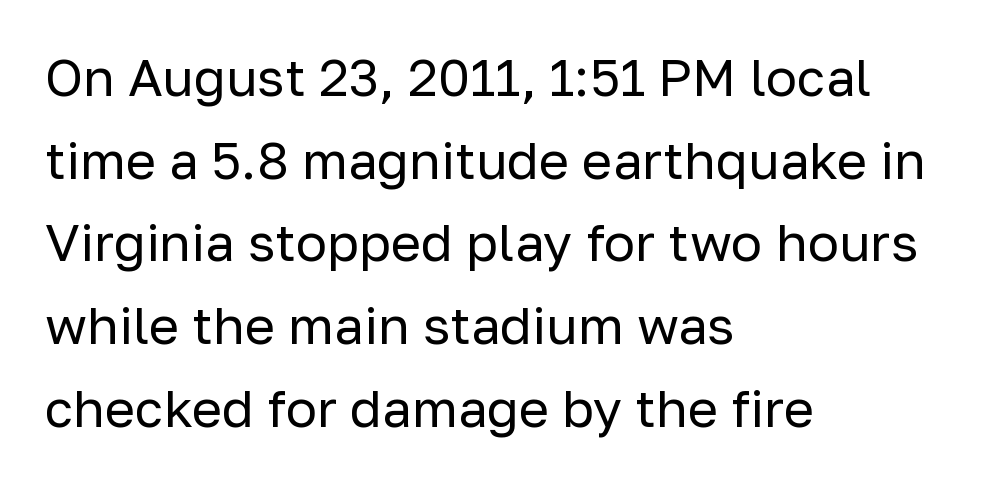
{"serif": "no", "italic": "no", "bold": "no", "weight": "regular", "width": "normal", "stroke_contrast": "low", "x_height": "medium", "monospaced": "no", "underline": "no", "align": "left", "line_spacing": "normal", "line_spacing_ratio": 1.59, "letter_spacing": "normal", "letter_spacing_em": 0.0, "glyph_px": 52}
